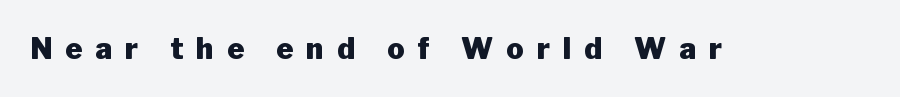
{"serif": "no", "italic": "no", "bold": "yes", "weight": "heavy", "width": "normal", "stroke_contrast": "low", "x_height": "medium", "monospaced": "no", "underline": "no", "letter_spacing": "wide", "letter_spacing_em": 0.45, "glyph_px": 29}
